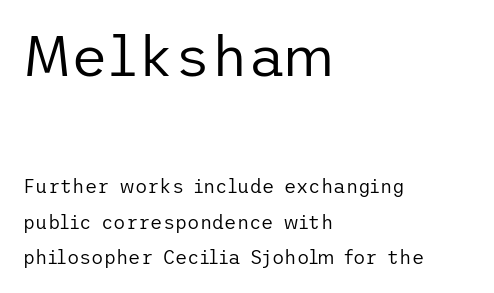
Q: Is the text bold? A: No.
Q: Is the text italic (slanted)? A: No, it is upright.
Q: Is the typeface a serif or a sans-serif typeface? A: Sans-serif.
Q: Is the text underlined? A: No.
Q: How is the paragraph aligned? A: Left-aligned.
Q: Is the spacing between letters normal or unusually wide? A: Normal.
Q: Which block of text is set in a larger size, the first (top) or the second (bottom)? A: The first (top) one.
Q: Width (condensed, normal, or wide)? A: Normal.
Q: Stroke contrast? A: Low.
Q: x-height? A: Medium.
